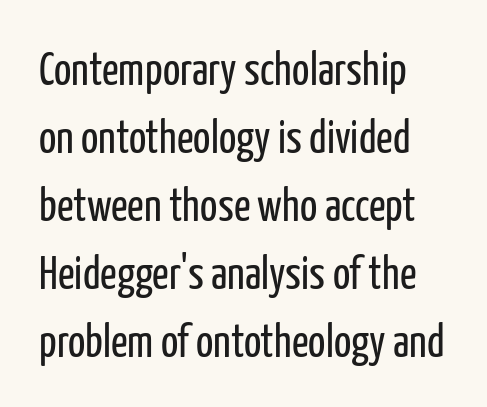
The image shows 46 px regular-weight, condensed sans-serif type, upright; set left-aligned, normal line spacing (1.48x), normal letter spacing, not underlined; low stroke contrast and a medium x-height.
